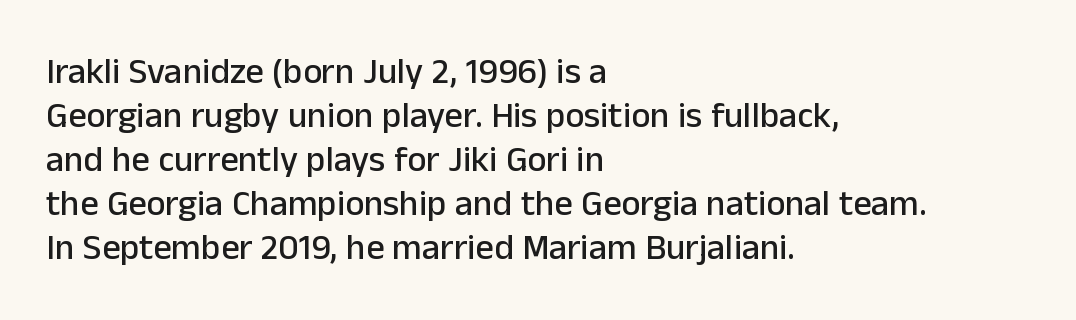
{"serif": "no", "italic": "no", "width": "normal", "stroke_contrast": "low", "x_height": "medium", "monospaced": "no", "underline": "no", "align": "left", "line_spacing_ratio": 1.22, "letter_spacing": "normal", "letter_spacing_em": 0.0, "glyph_px": 36}
